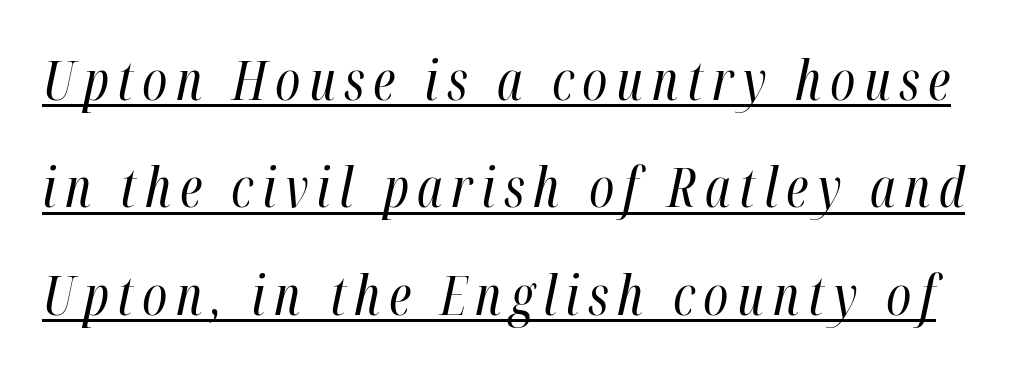
Q: Is the text bold? A: No.
Q: Is the text italic (slanted)? A: Yes, it leans right by about 12 degrees.
Q: Is the text underlined? A: Yes.
Q: Is the spacing between lines tight, normal or loose? A: Loose.
Q: Width (condensed, normal, or wide)? A: Condensed.
Q: Stroke contrast? A: High.
Q: x-height? A: Medium.
Q: Monospaced? A: No.
